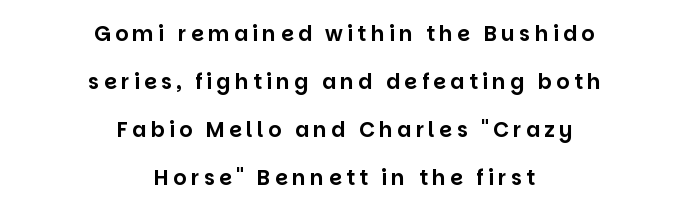
Q: Is the text italic (slanted)? A: No, it is upright.
Q: Is the text underlined? A: No.
Q: How is the paragraph aligned? A: Centered.
Q: Is the spacing between letters normal or unusually wide? A: Unusually wide.
Q: Is the spacing between lines tight, normal or loose? A: Loose.
